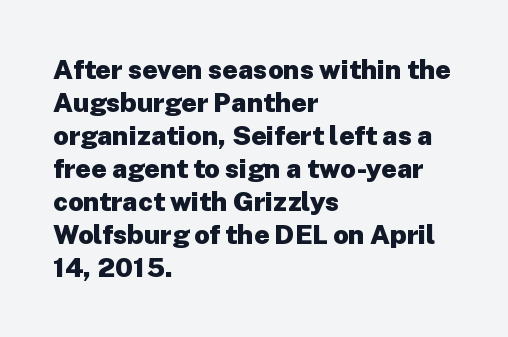
Q: Is the text bold? A: Yes.
Q: Is the text italic (slanted)? A: No, it is upright.
Q: Is the text underlined? A: No.
Q: How is the paragraph aligned? A: Left-aligned.
Q: Is the spacing between letters normal or unusually wide? A: Normal.
